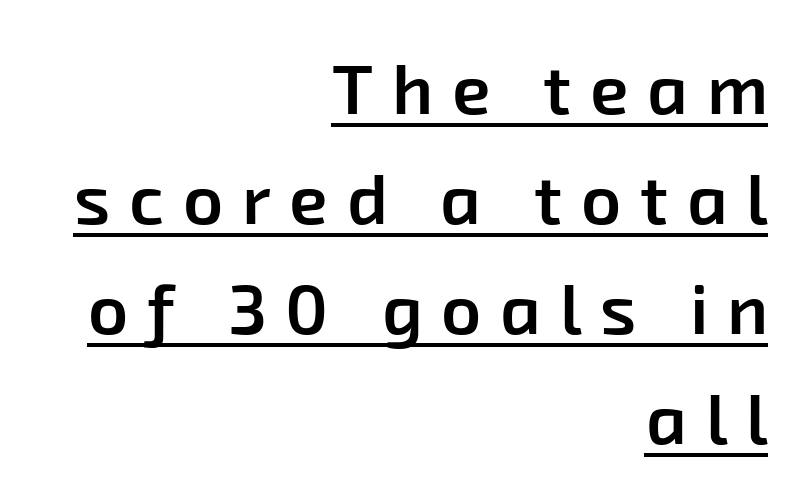
The image shows 70 px semibold sans-serif type; set right-aligned, normal line spacing (1.57x), unusually wide letter spacing (+0.27 em), underlined; low stroke contrast and a medium x-height.
